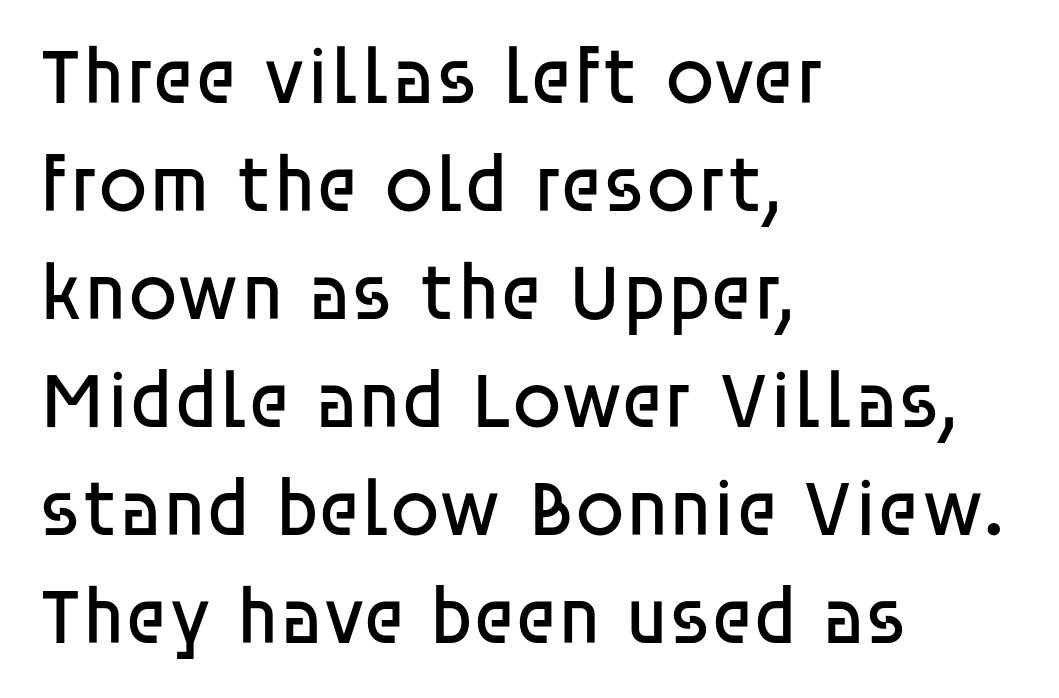
Heaviness? Minimal to ordinary, like unemphasized prose. This sample uses an upright cut, with every glyph sitting square on the baseline. Notice how descenders clear the ascenders below comfortably — that's standard leading. A typesetter would label this face a sans.
